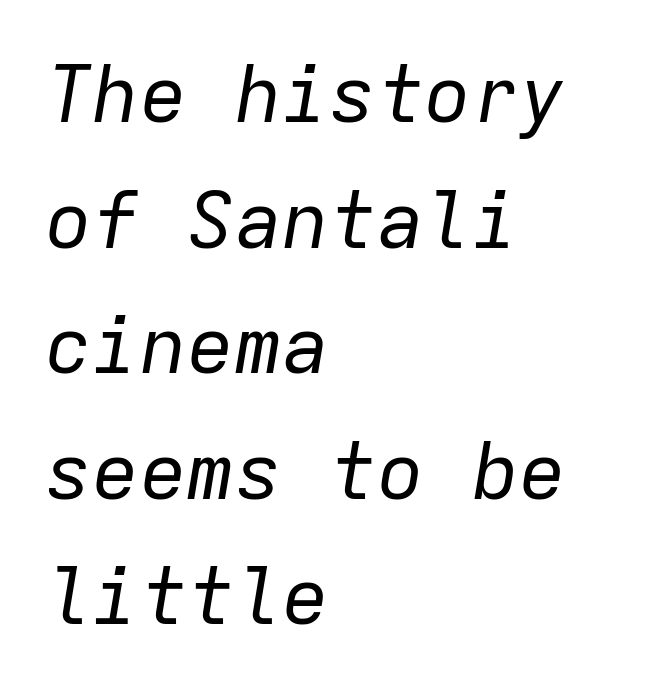
Yep, that's italic — everything's leaning. Horizontally, the lines are justified to the leading edge only. Bold? No — there's no thickening of the strokes. Just letters on the line, the space beneath them empty. You could count columns in this text — the font is strictly monospaced.
